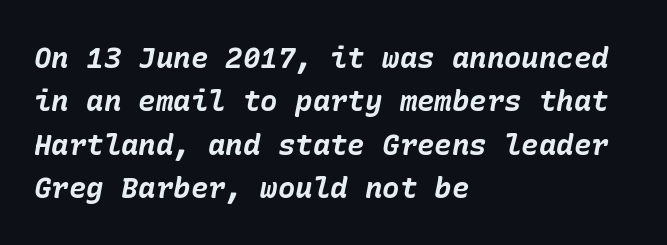
Q: Is the text bold? A: Yes.
Q: Is the text italic (slanted)? A: Yes, it leans right by about 10 degrees.
Q: Is the text underlined? A: No.
Q: How is the paragraph aligned? A: Left-aligned.
Q: Is the spacing between letters normal or unusually wide? A: Normal.
Q: Is the spacing between lines tight, normal or loose? A: Normal.
Q: Width (condensed, normal, or wide)? A: Normal.
Q: Stroke contrast? A: Low.
Q: x-height? A: Medium.
